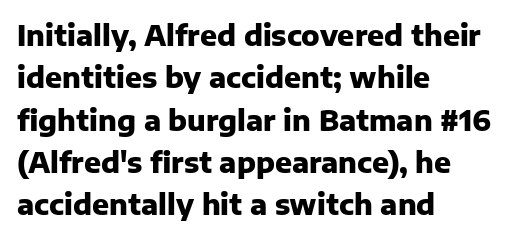
The letterforms sit shoulder to shoulder at normal distance. You can tell it's not italic because the verticals are truly vertical. Underlining? Definitely not there. Notice how descenders clear the ascenders below comfortably — that's standard leading. The face used here is proportionally spaced, like ordinary book or web type.
